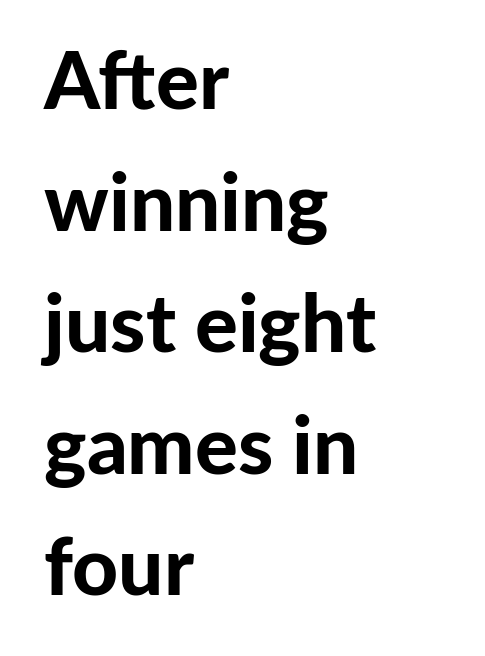
Q: Is the text bold? A: Yes.
Q: Is the text italic (slanted)? A: No, it is upright.
Q: Is the typeface a serif or a sans-serif typeface? A: Sans-serif.
Q: Is the text underlined? A: No.
Q: How is the paragraph aligned? A: Left-aligned.
Q: Is the spacing between letters normal or unusually wide? A: Normal.
Q: Is the spacing between lines tight, normal or loose? A: Normal.
Q: Width (condensed, normal, or wide)? A: Normal.
Q: Stroke contrast? A: Low.
Q: x-height? A: Medium.
Q: Monospaced? A: No.
